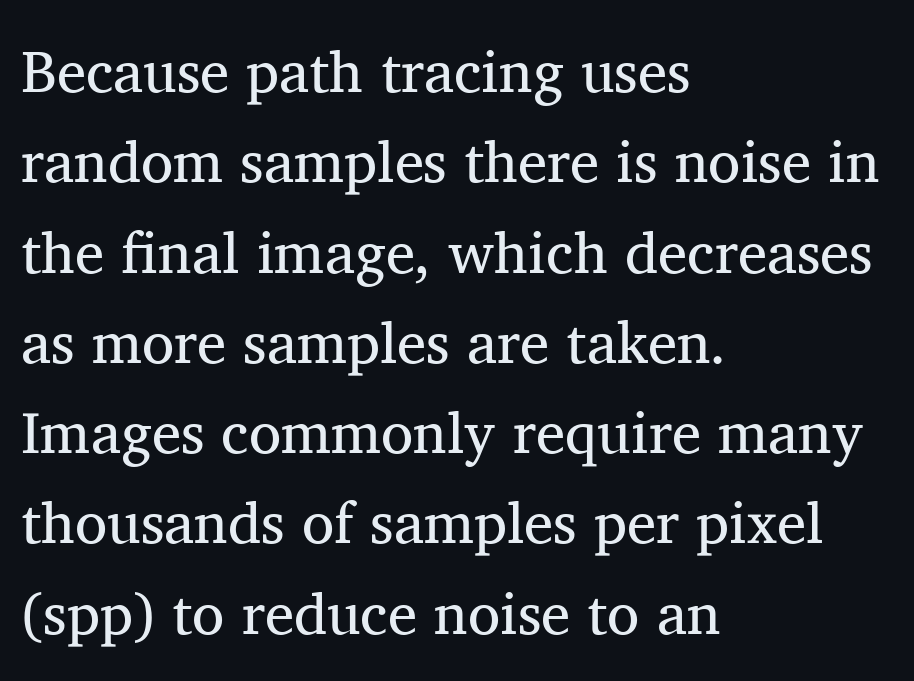
{"serif": "yes", "italic": "no", "bold": "no", "weight": "regular", "width": "normal", "stroke_contrast": "medium", "x_height": "medium", "monospaced": "no", "underline": "no", "align": "left", "line_spacing": "normal", "line_spacing_ratio": 1.53, "letter_spacing": "normal", "letter_spacing_em": 0.0, "glyph_px": 59}
